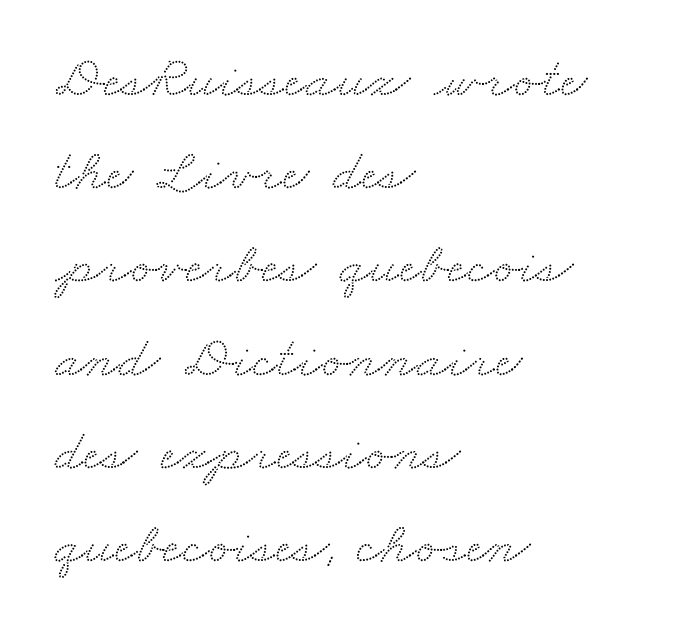
Q: Is the typeface a serif or a sans-serif typeface? A: Serif.
Q: Is the text underlined? A: No.
Q: How is the paragraph aligned? A: Left-aligned.
Q: Is the spacing between letters normal or unusually wide? A: Normal.
Q: Is the spacing between lines tight, normal or loose? A: Normal.
Q: Width (condensed, normal, or wide)? A: Wide.
Q: Stroke contrast? A: Medium.
Q: x-height? A: Small.
Q: Monospaced? A: No.
